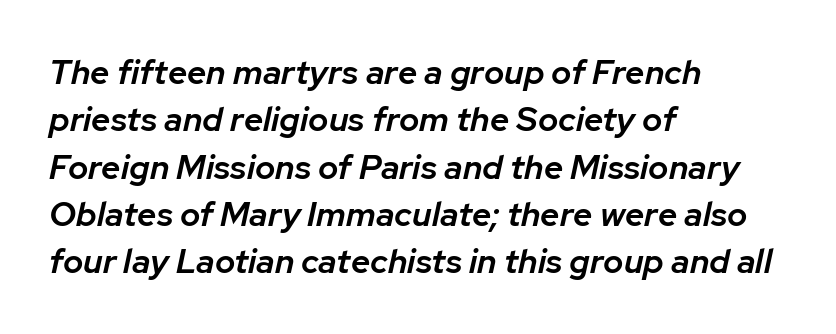
{"italic": "yes", "lean": "right", "slant_degrees": 12, "bold": "semi", "weight": "semibold", "width": "normal", "stroke_contrast": "low", "x_height": "medium", "monospaced": "no", "underline": "no", "align": "left", "line_spacing": "normal", "line_spacing_ratio": 1.39, "letter_spacing": "normal", "letter_spacing_em": 0.0, "glyph_px": 34}
